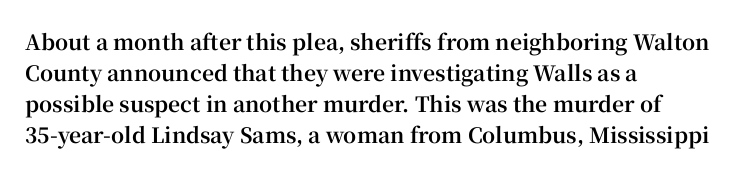
These lines keep a tight, regular rhythm from letter to letter. The typesetting leans heavy: a genuine bold. Line beginnings align vertically; line endings do not. If you drew a line through each stem, it would be perfectly vertical. Letters rest on an invisible, unmarked baseline.
